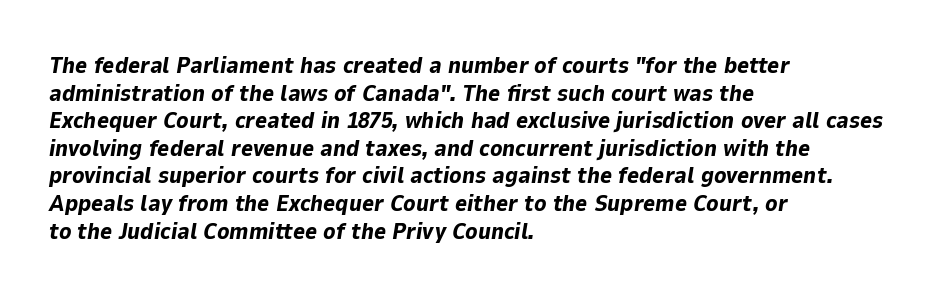
Q: Is the text bold? A: Yes.
Q: Is the text italic (slanted)? A: Yes, it leans right by about 9 degrees.
Q: Is the text underlined? A: No.
Q: How is the paragraph aligned? A: Left-aligned.
Q: Is the spacing between letters normal or unusually wide? A: Normal.
